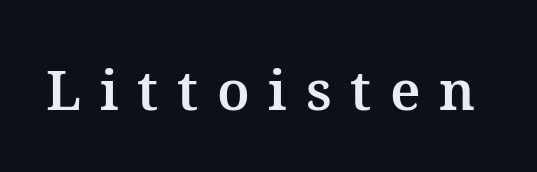
There is plenty of visible air inserted between adjacent glyphs. Ascenders rise straight up at ninety degrees. Anything drawn beneath the words? Only blank space. Is this a fixed-width face? No — the glyphs have proportional, varying widths. Letterform terminals end in serifs throughout the passage.
